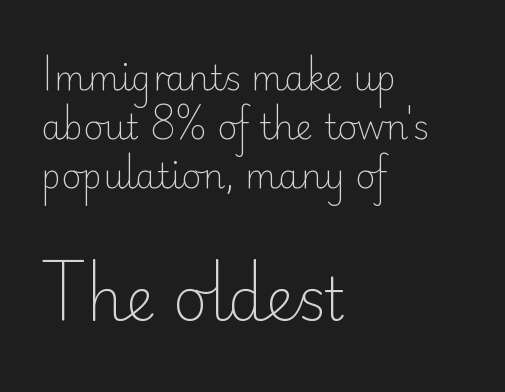
Summary of weight: not heavy and not bold. No feet cap the strokes, marking this as sans-serif type. Rule under the text: the space is simply empty. The rag falls on the right side of this text block.
